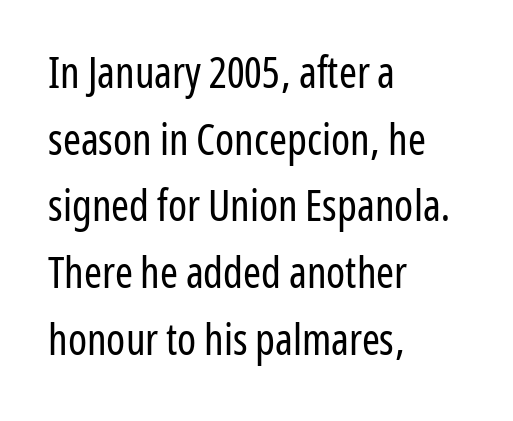
The image shows 43 px regular-weight, condensed sans-serif type, upright; set left-aligned, normal line spacing (1.55x), normal letter spacing, not underlined; low stroke contrast and a medium x-height.
